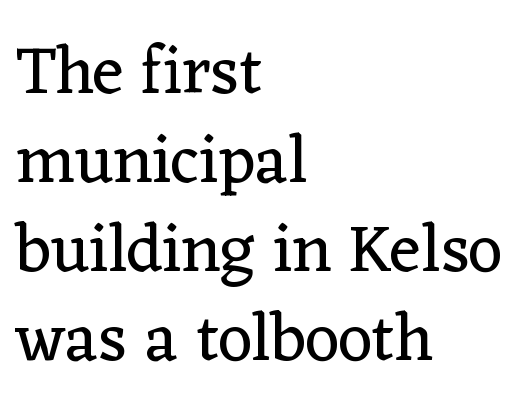
The image shows 67 px regular-weight serif type, upright; set left-aligned, normal line spacing (1.33x), normal letter spacing, not underlined; low stroke contrast and a medium x-height.
